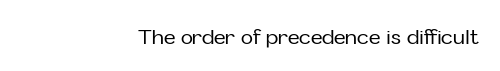
Q: Is the text italic (slanted)? A: No, it is upright.
Q: Is the text underlined? A: No.
Q: How is the paragraph aligned? A: Right-aligned.
Q: Is the spacing between letters normal or unusually wide? A: Normal.
